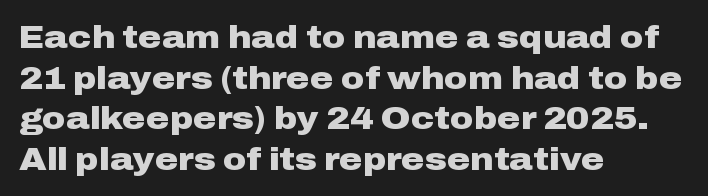
{"serif": "no", "italic": "no", "bold": "yes", "weight": "heavy", "width": "wide", "stroke_contrast": "low", "x_height": "medium", "monospaced": "no", "underline": "no", "align": "left", "line_spacing": "normal", "line_spacing_ratio": 1.27, "letter_spacing": "normal", "letter_spacing_em": 0.0, "glyph_px": 32}
